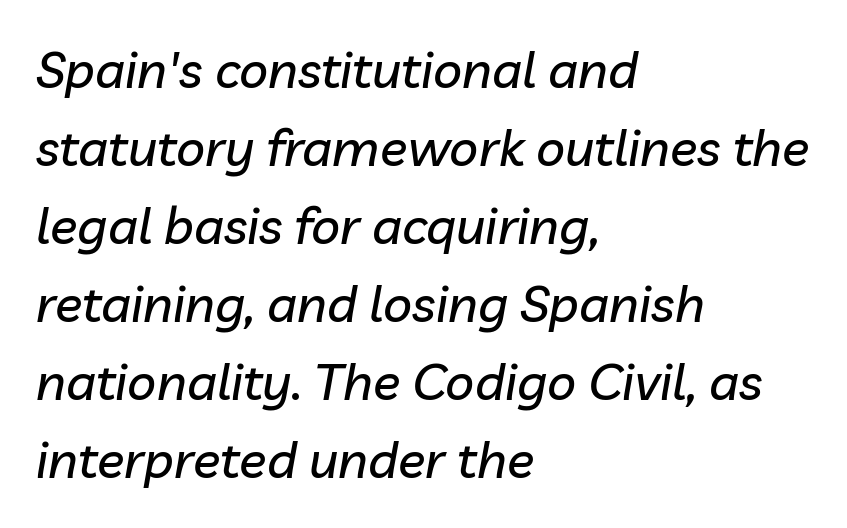
Q: Is the text italic (slanted)? A: Yes, it leans right by about 10 degrees.
Q: Is the text underlined? A: No.
Q: How is the paragraph aligned? A: Left-aligned.
Q: Is the spacing between letters normal or unusually wide? A: Normal.
Q: Is the spacing between lines tight, normal or loose? A: Normal.
Q: Width (condensed, normal, or wide)? A: Normal.
Q: Stroke contrast? A: Low.
Q: x-height? A: Medium.
Q: Monospaced? A: No.
